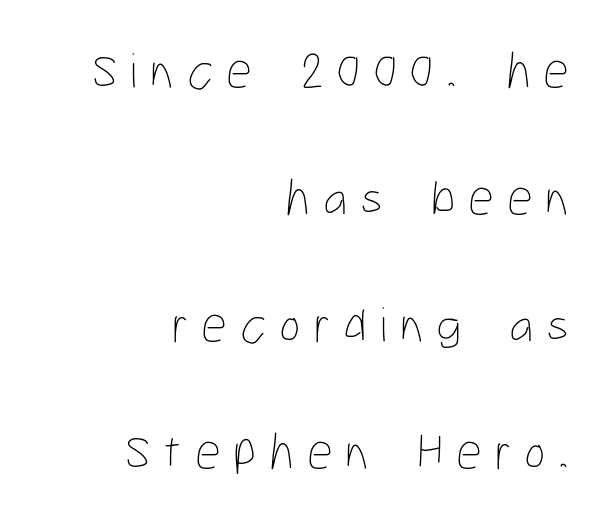
{"italic": "no", "bold": "no", "weight": "thin", "width": "condensed", "stroke_contrast": "low", "x_height": "medium", "monospaced": "no", "underline": "no", "align": "right", "line_spacing": "loose", "line_spacing_ratio": 2.49, "letter_spacing": "wide", "letter_spacing_em": 0.25, "glyph_px": 51}
